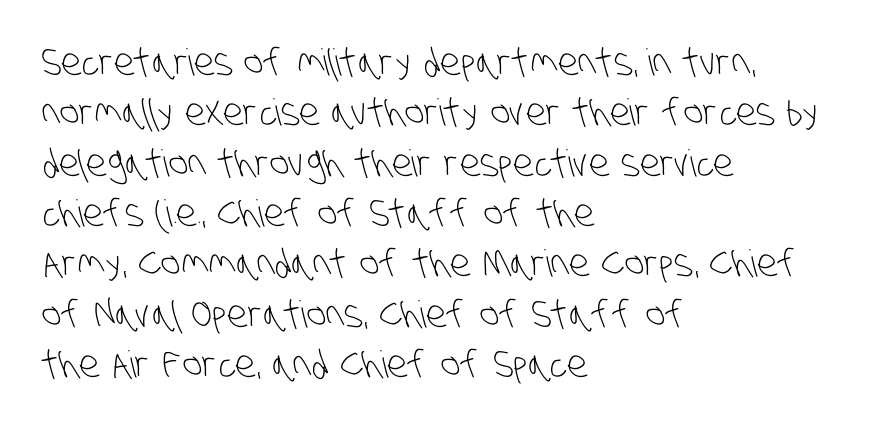
The image shows 37 px light, condensed sans-serif type; set left-aligned, normal line spacing (1.36x), normal letter spacing, not underlined; low stroke contrast and a large x-height.
